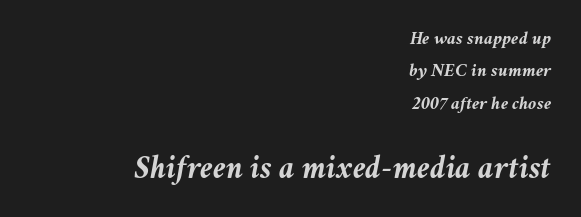
The image shows 33 px semibold type, italic (leaning right); set right-aligned, line spacing 1.71x, normal letter spacing, not underlined; the second (bottom) block is 1.74x larger; medium stroke contrast and a medium x-height.
